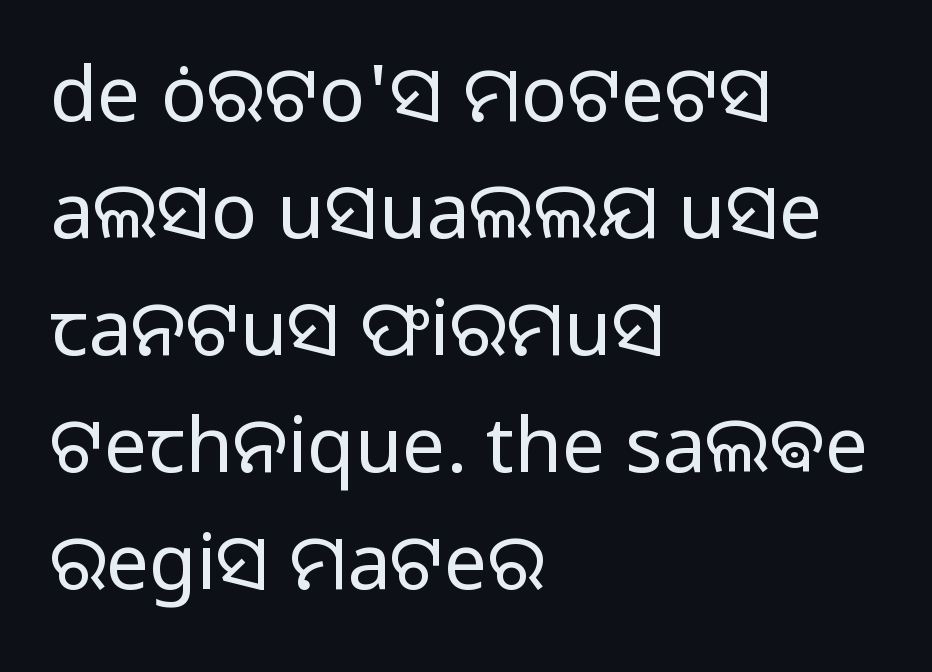
The image shows 77 px regular-weight sans-serif type, upright; set left-aligned, normal line spacing (1.52x), normal letter spacing, not underlined; low stroke contrast and a medium x-height.
